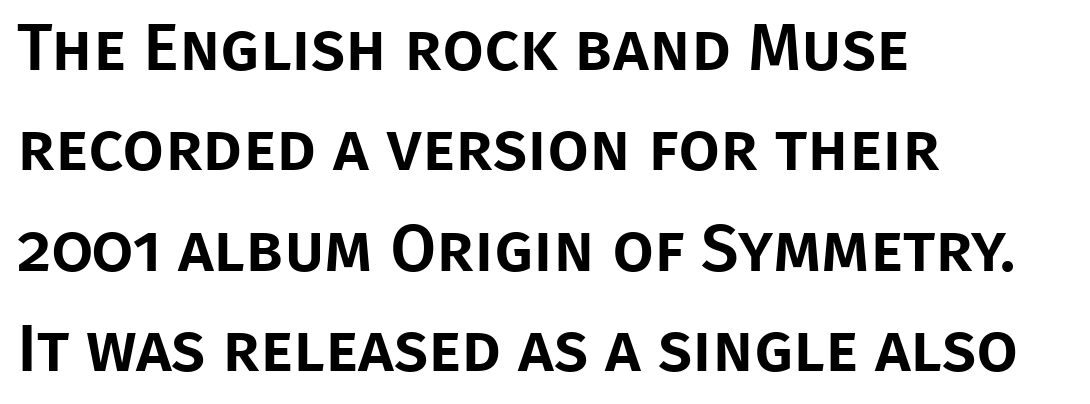
{"serif": "no", "italic": "no", "width": "normal", "stroke_contrast": "low", "x_height": "large", "monospaced": "no", "underline": "no", "align": "left", "line_spacing": "normal", "line_spacing_ratio": 1.5, "letter_spacing": "normal", "letter_spacing_em": 0.0, "glyph_px": 67}
